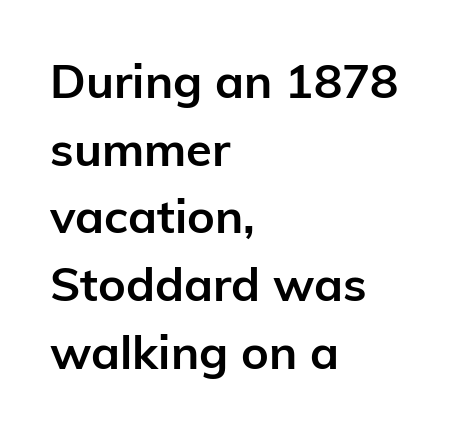
Q: Is the text bold? A: Yes.
Q: Is the text italic (slanted)? A: No, it is upright.
Q: Is the typeface a serif or a sans-serif typeface? A: Sans-serif.
Q: Is the text underlined? A: No.
Q: How is the paragraph aligned? A: Left-aligned.
Q: Is the spacing between letters normal or unusually wide? A: Normal.
Q: Is the spacing between lines tight, normal or loose? A: Normal.
Q: Width (condensed, normal, or wide)? A: Normal.
Q: Stroke contrast? A: Low.
Q: x-height? A: Medium.
Q: Monospaced? A: No.
